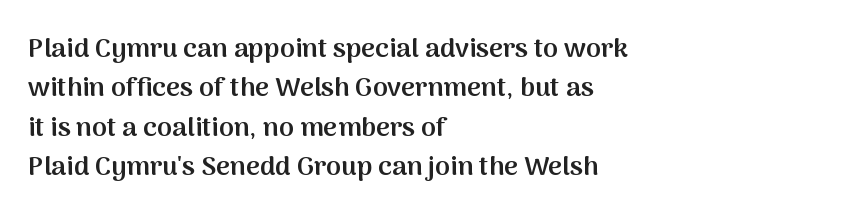
Q: Is the text bold? A: Semi-bold.
Q: Is the text italic (slanted)? A: No, it is upright.
Q: Is the text underlined? A: No.
Q: How is the paragraph aligned? A: Left-aligned.
Q: Is the spacing between letters normal or unusually wide? A: Normal.
Q: Is the spacing between lines tight, normal or loose? A: Normal.
